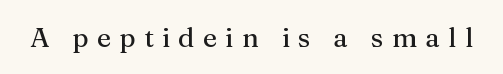
{"italic": "no", "underline": "no", "letter_spacing": "wide", "letter_spacing_em": 0.31, "glyph_px": 27}
